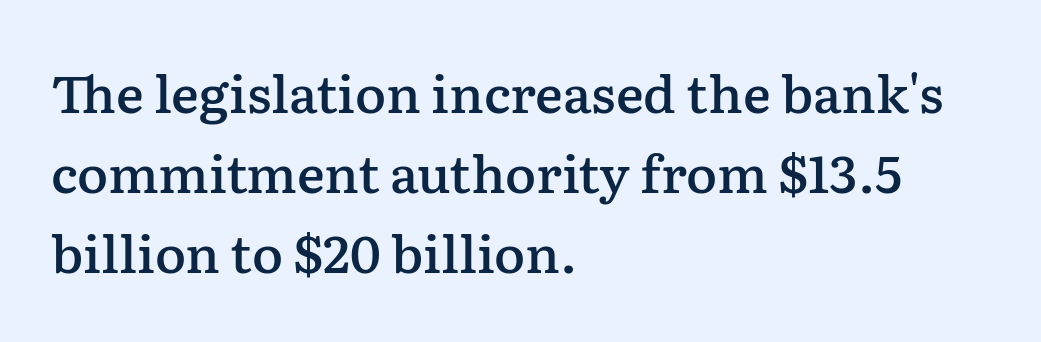
Character widths vary here, with narrow letters taking less room than wide ones. Caption: multi-line text, flush left, ragged right. Quick note: underline off. The letters stand straight up with perfectly vertical stems. Rows of type keep a routine distance in the vertical direction.
